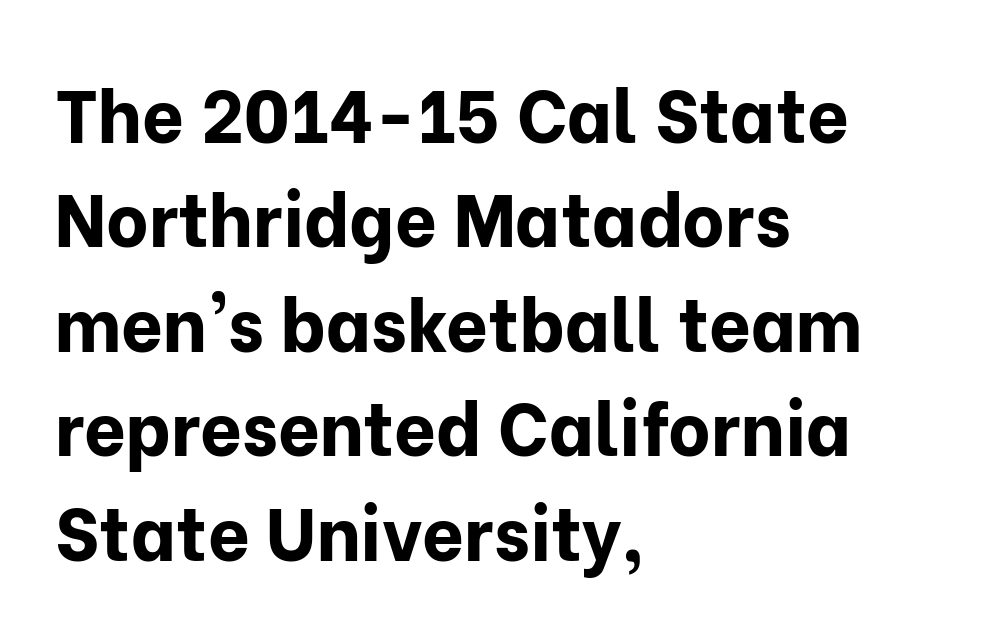
Upright lettering throughout. The passage shown is typed in a proportional face where columns would drift. Stroke thickness is high; the sample reads as a true bold. Between one letter and the next there's only the usual sliver of space. The space between consecutive lines is moderate.
